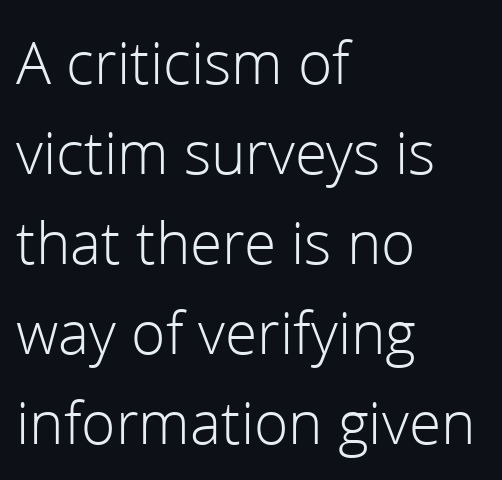
The image shows 63 px light sans-serif type, upright; set left-aligned, normal line spacing (1.43x), normal letter spacing, not underlined; low stroke contrast and a medium x-height.
